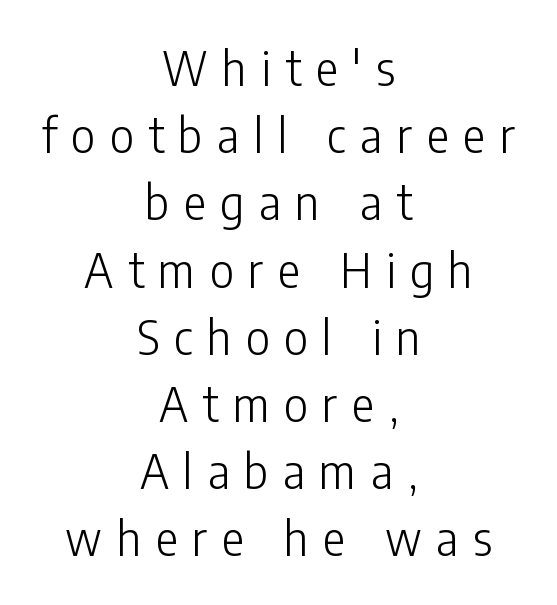
Q: Is the text bold? A: No.
Q: Is the text italic (slanted)? A: No, it is upright.
Q: Is the typeface a serif or a sans-serif typeface? A: Sans-serif.
Q: Is the text underlined? A: No.
Q: How is the paragraph aligned? A: Centered.
Q: Is the spacing between letters normal or unusually wide? A: Unusually wide.
Q: Is the spacing between lines tight, normal or loose? A: Normal.
Q: Width (condensed, normal, or wide)? A: Condensed.
Q: Stroke contrast? A: Low.
Q: x-height? A: Medium.
Q: Monospaced? A: No.
